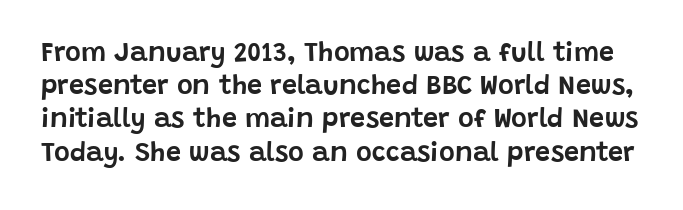
{"italic": "no", "underline": "no", "line_spacing_ratio": 1.23, "letter_spacing": "normal", "letter_spacing_em": 0.0, "glyph_px": 27}
